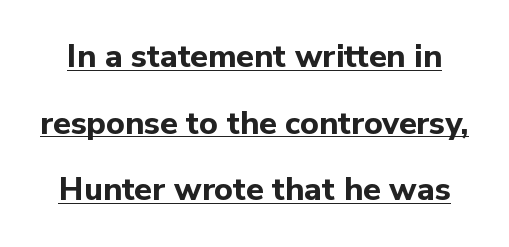
The image shows 32 px bold sans-serif type, upright; set loose line spacing (2.08x), normal letter spacing, underlined; low stroke contrast and a medium x-height.
